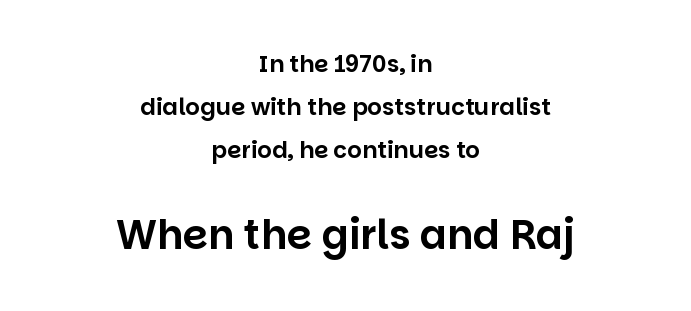
Q: Is the text italic (slanted)? A: No, it is upright.
Q: Is the typeface a serif or a sans-serif typeface? A: Sans-serif.
Q: Is the text underlined? A: No.
Q: How is the paragraph aligned? A: Centered.
Q: Is the spacing between letters normal or unusually wide? A: Normal.
Q: Which block of text is set in a larger size, the first (top) or the second (bottom)? A: The second (bottom) one.
Q: Width (condensed, normal, or wide)? A: Normal.
Q: Stroke contrast? A: Low.
Q: x-height? A: Large.
Q: Monospaced? A: No.
